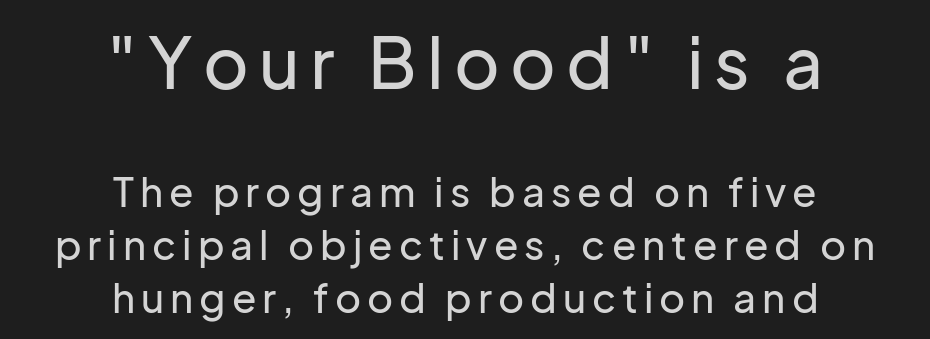
A sans-serif font was chosen for this passage. Proportional: the letters do not fall into vertical columns. Two sizes are in play, and the larger belongs to the first block. Type without underlining.
